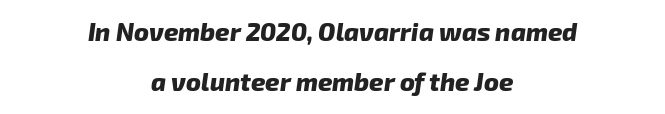
{"italic": "yes", "lean": "right", "slant_degrees": 8, "bold": "yes", "underline": "no", "align": "center", "line_spacing": "loose", "line_spacing_ratio": 2.01, "letter_spacing": "normal", "letter_spacing_em": 0.0, "glyph_px": 25}
